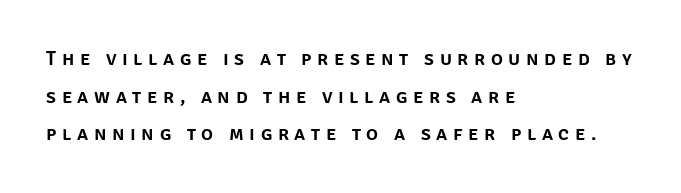
{"italic": "no", "underline": "no", "align": "left", "line_spacing_ratio": 1.88, "letter_spacing": "wide", "letter_spacing_em": 0.28, "glyph_px": 20}
